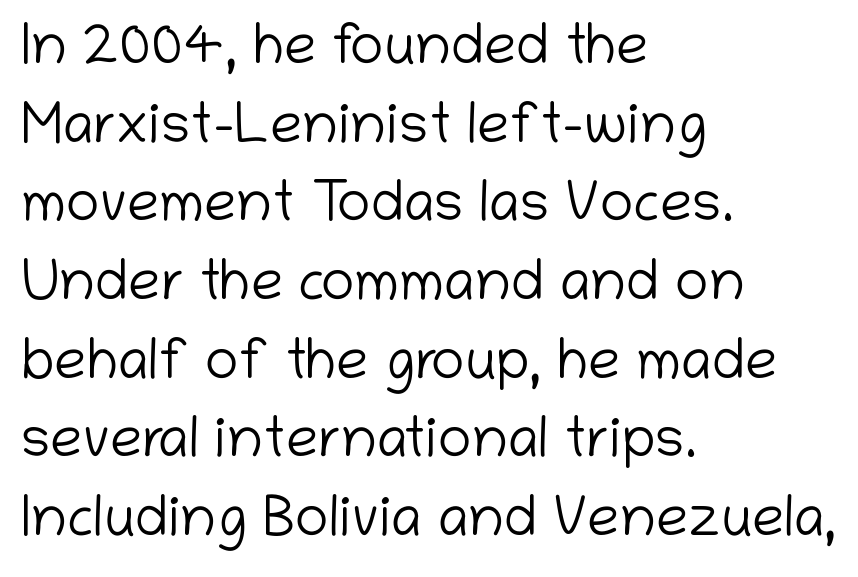
This sample has the flowing, uneven cadence of proportional lettering. The font's upright variant was chosen for this text. Characters follow at the spacing the type designer built in. Is the stroke heavy? The answer is a plain regular-or-lighter. The passage shown is typeset with a sans-serif family. Underline: absent.
